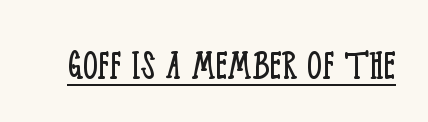
Spacing verdict: proportional, widths tailored to each character. Ink coverage per letter is moderate at most. The letters stand upright; this is a roman face. This rendering employs a face with finishing strokes, i.e., a serif. The horizontal fit of the characters is conventional and even. This rendering features underlined lettering.
